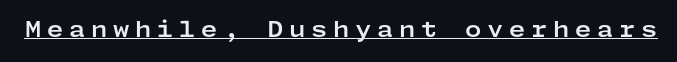
The image shows 21 px bold type, upright; set unusually wide letter spacing (+0.27 em), underlined.
